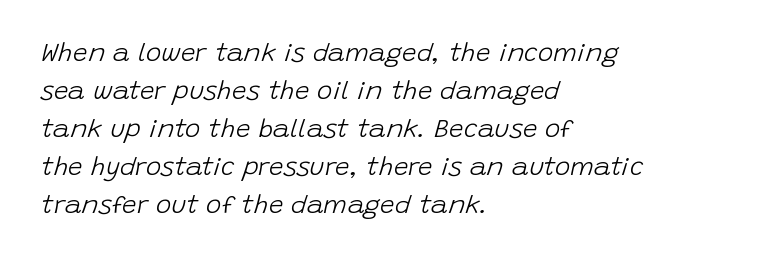
Q: Is the text bold? A: No.
Q: Is the text italic (slanted)? A: Yes, it leans right by about 15 degrees.
Q: Is the text underlined? A: No.
Q: How is the paragraph aligned? A: Left-aligned.
Q: Is the spacing between letters normal or unusually wide? A: Normal.
Q: Is the spacing between lines tight, normal or loose? A: Normal.
